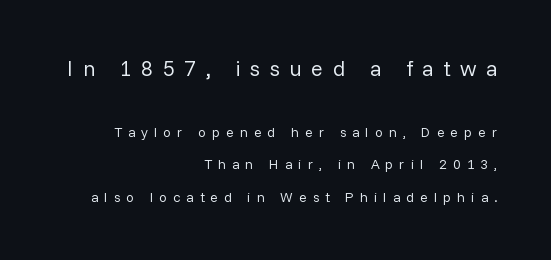
A typesetter would mark this as roman, not italic. This rendering features lettering with no underline. The tracking reads as deliberately expanded to a designer's eye. These lines stand farther apart than default settings would place them.
